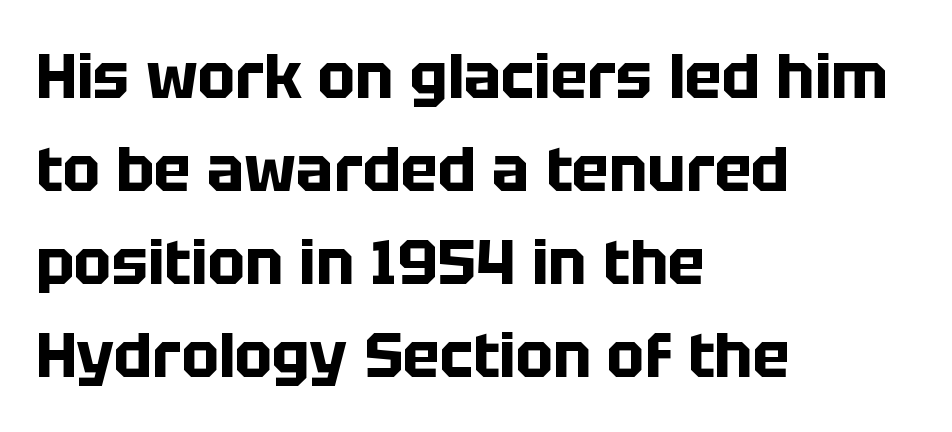
The image shows 62 px bold sans-serif type, upright; set left-aligned, normal line spacing (1.5x), normal letter spacing, not underlined; low stroke contrast and a large x-height.
